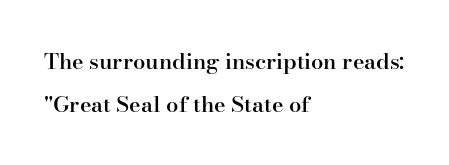
Q: Is the text bold? A: Semi-bold.
Q: Is the text italic (slanted)? A: No, it is upright.
Q: Is the text underlined? A: No.
Q: How is the paragraph aligned? A: Left-aligned.
Q: Is the spacing between letters normal or unusually wide? A: Normal.
Q: Is the spacing between lines tight, normal or loose? A: Loose.
